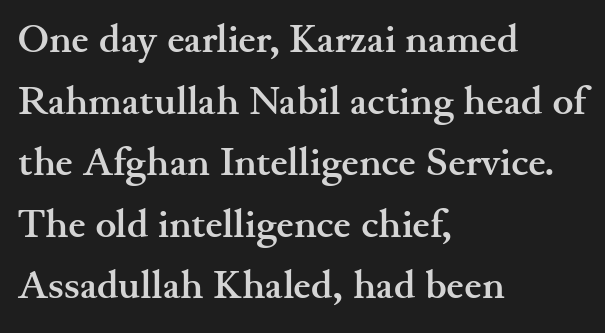
{"serif": "yes", "italic": "no", "bold": "yes", "weight": "semibold", "width": "wide", "stroke_contrast": "medium", "x_height": "small", "monospaced": "no", "underline": "no", "align": "left", "line_spacing": "normal", "line_spacing_ratio": 1.58, "letter_spacing": "normal", "letter_spacing_em": 0.0, "glyph_px": 39}
